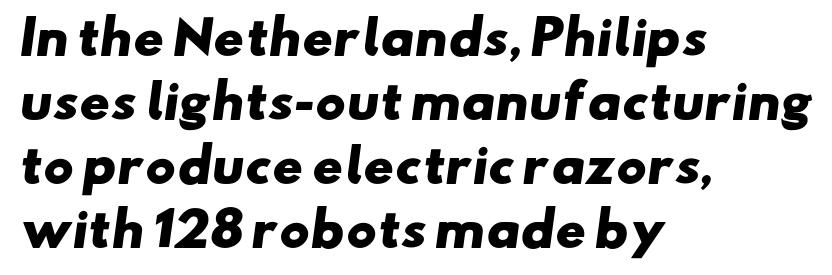
Character widths vary here, with narrow letters taking less room than wide ones. Letterform terminals end flat and unadorned throughout the passage. Does the weight exceed regular? Yes, all the way to bold. The tracking reads as untouched default to a designer's eye. The lines sit at an ordinary, default distance from one another. Underlining? Definitely not there.
